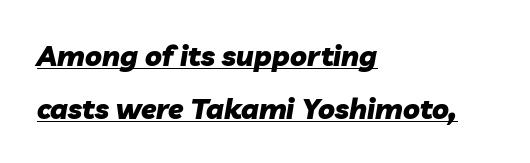
Q: Is the text bold? A: Yes.
Q: Is the text italic (slanted)? A: Yes, it leans right by about 10 degrees.
Q: Is the text underlined? A: Yes.
Q: How is the paragraph aligned? A: Left-aligned.
Q: Is the spacing between letters normal or unusually wide? A: Normal.
Q: Width (condensed, normal, or wide)? A: Normal.
Q: Stroke contrast? A: Low.
Q: x-height? A: Medium.
Q: Monospaced? A: No.
